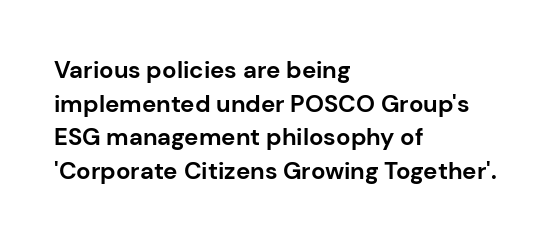
The image shows 24 px bold type, upright; set left-aligned, normal line spacing (1.4x), normal letter spacing, not underlined.
